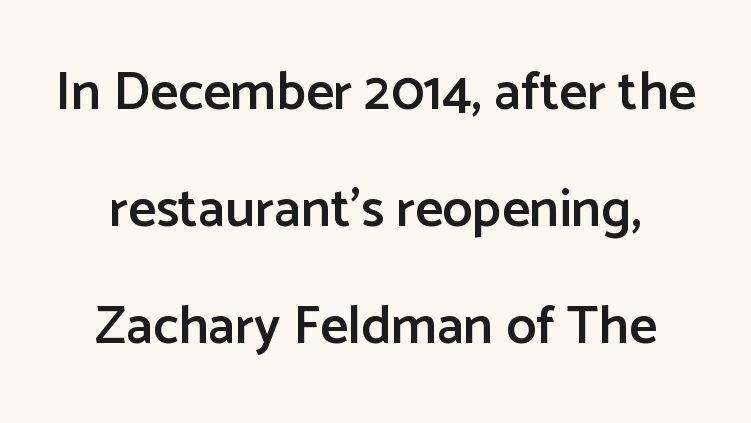
{"serif": "no", "italic": "no", "bold": "semi", "weight": "semibold", "width": "normal", "stroke_contrast": "low", "x_height": "medium", "monospaced": "no", "underline": "no", "line_spacing": "loose", "line_spacing_ratio": 2.17, "letter_spacing": "normal", "letter_spacing_em": 0.0, "glyph_px": 54}
